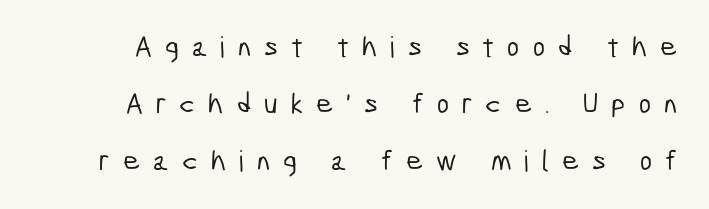
{"serif": "no", "width": "condensed", "stroke_contrast": "low", "x_height": "medium", "monospaced": "no", "underline": "no", "line_spacing": "loose", "line_spacing_ratio": 1.97, "letter_spacing": "wide", "letter_spacing_em": 0.45, "glyph_px": 29}
